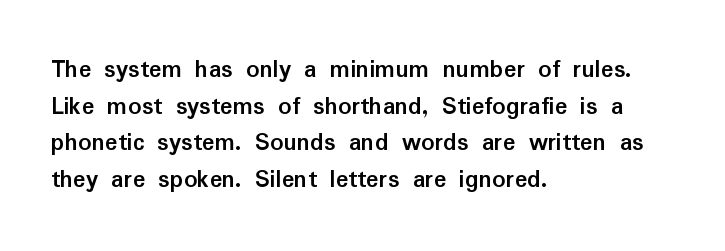
The image shows 26 px bold type, upright; set left-aligned, normal line spacing (1.41x), normal letter spacing, not underlined.
